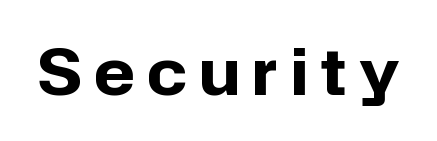
{"serif": "no", "italic": "no", "bold": "yes", "weight": "bold", "width": "normal", "stroke_contrast": "low", "x_height": "medium", "monospaced": "no", "underline": "no", "letter_spacing": "wide", "letter_spacing_em": 0.2, "glyph_px": 64}
